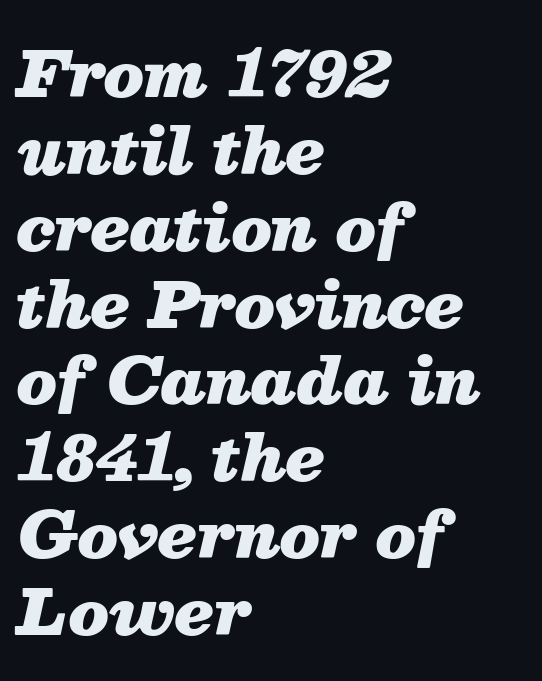
These lines stack with their left ends in a neat column. Thick stems and heavy bowls — unmistakably bold. The strip under each line holds only bare page. Every character sits at an angle, as italics do. Spacing verdict: proportional, widths tailored to each character.
